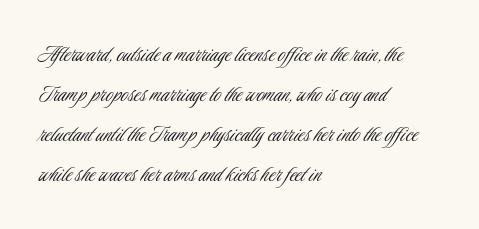
{"bold": "no", "underline": "no", "align": "left", "line_spacing": "normal", "line_spacing_ratio": 1.6, "letter_spacing": "normal", "letter_spacing_em": 0.0, "glyph_px": 25}
